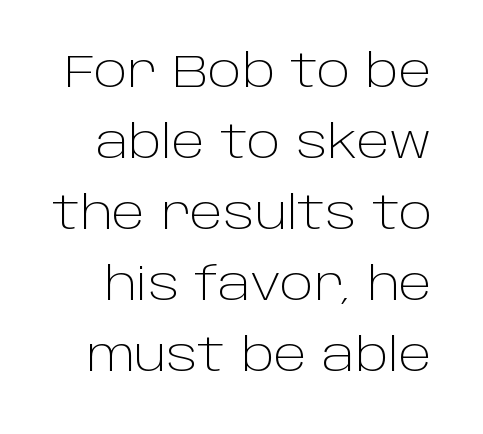
Leading matches the norm, producing a regular column. Are there feet on the stems? There aren't — it's a sans. Posture: straight, roman, zero tilt. Here the designer chose a conventional face with non-uniform glyph widths. Rule under the text: the space is simply empty.
